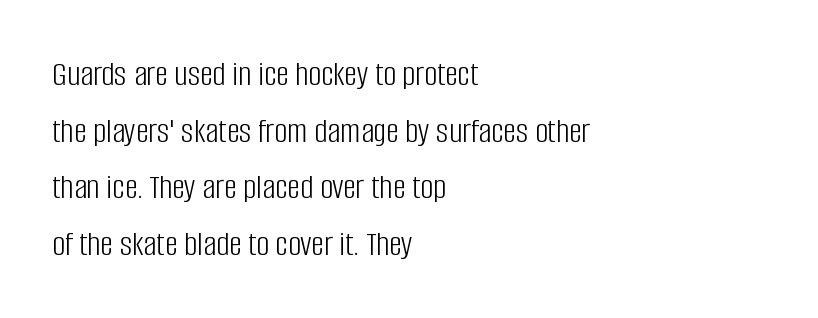
This sample has the flowing, uneven cadence of proportional lettering. Check where the strokes stop: nothing finishes them off — pure sans. Where is the straight margin? On the left. Summary of weight: not heavy and not bold. The passage shown has conventional tracking throughout. The zone under the glyphs is completely vacant.
